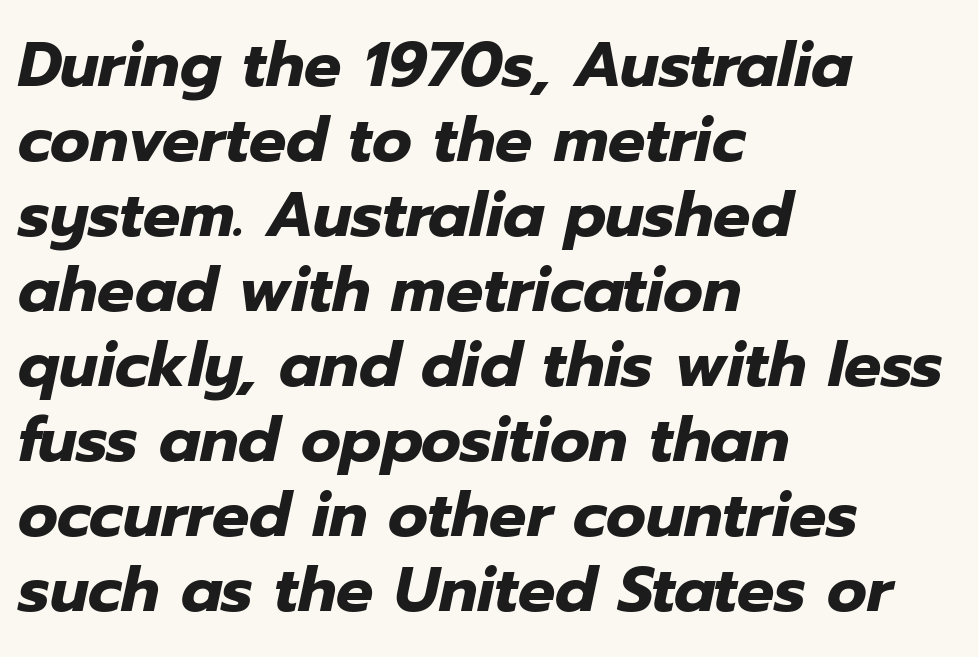
The image shows 62 px heavy type, italic (leaning right); set left-aligned, line spacing 1.21x, normal letter spacing, not underlined; low stroke contrast and a medium x-height.
